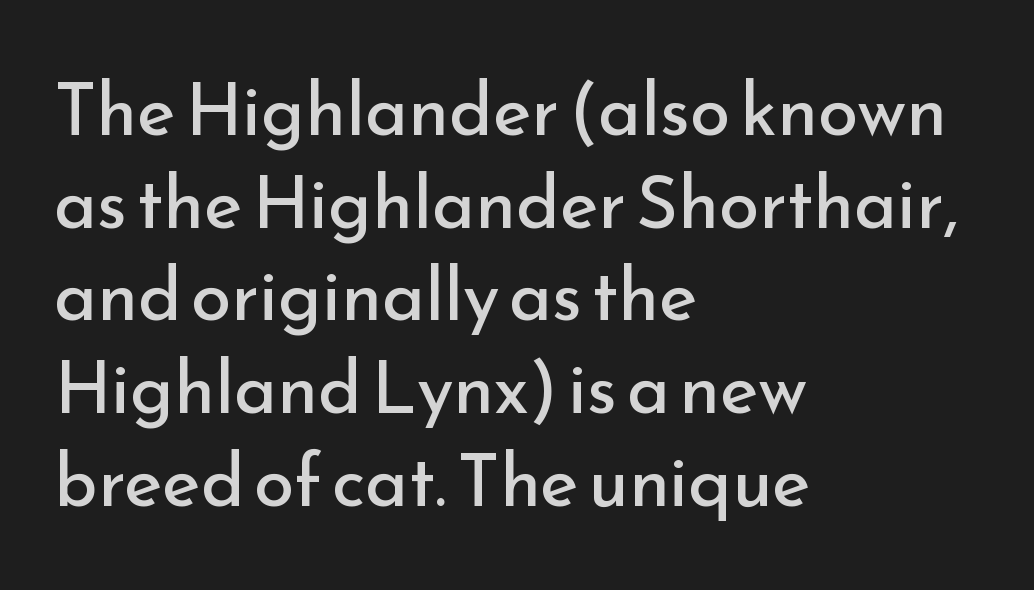
Which margin do the lines hug? The left one — the right edge is uneven. The passage shown is typed in a proportional face where columns would drift. The area under the type is left untouched. Check where the strokes stop: nothing finishes them off — pure sans.
